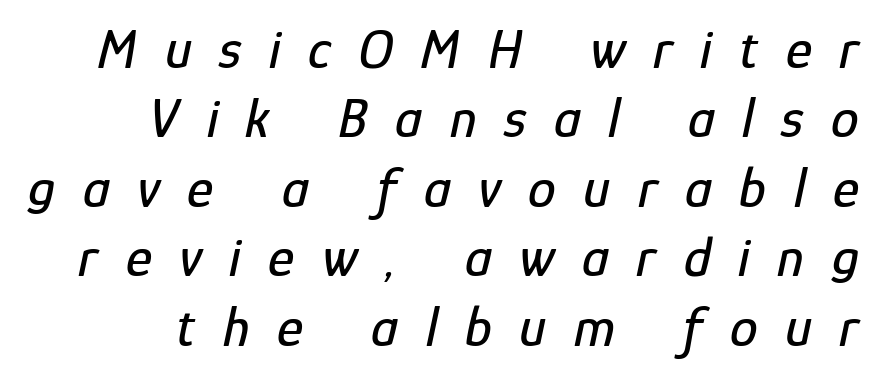
{"italic": "yes", "lean": "right", "slant_degrees": 12, "width": "condensed", "stroke_contrast": "low", "x_height": "medium", "monospaced": "no", "underline": "no", "align": "right", "line_spacing_ratio": 1.24, "letter_spacing": "wide", "letter_spacing_em": 0.49, "glyph_px": 56}
